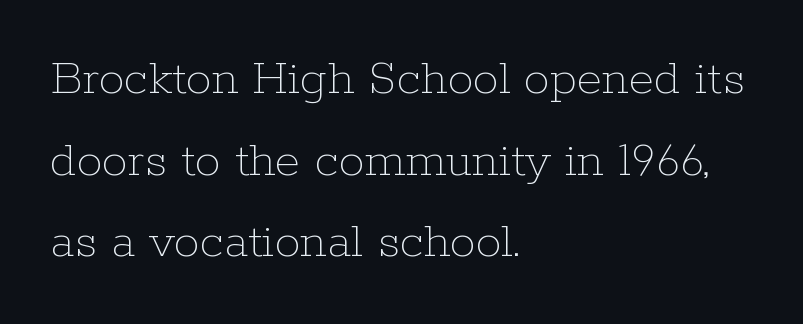
The weight tops out at a normal text grade. The line-height multiplier appears to be the usual default. Looks like regular typesetting: each glyph gets only the width it needs. Here the glyphs are tracked normally, forming tight word shapes.
